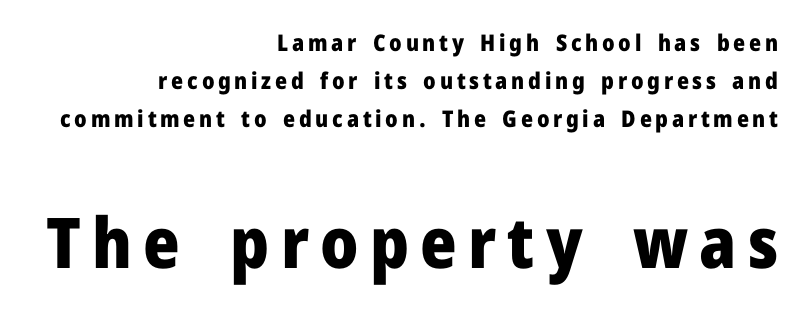
The image shows 70 px heavy sans-serif type, upright; set right-aligned, normal line spacing (1.65x), not underlined; the second (bottom) block is 3.04x larger; low stroke contrast and a medium x-height.
